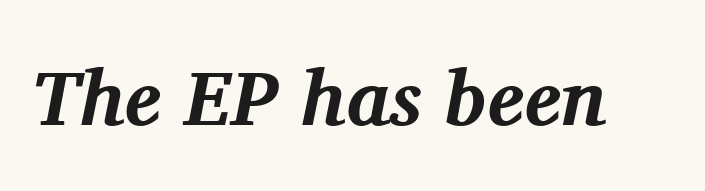
Classification — serif. Varying glyph widths throughout — classic text-font behaviour. An italicized treatment has been applied to the whole sample. Plain, unruled lines of type. Nobody touched the tracking dial on this one. Its strokes are broad and dark, the hallmark of bold type.
